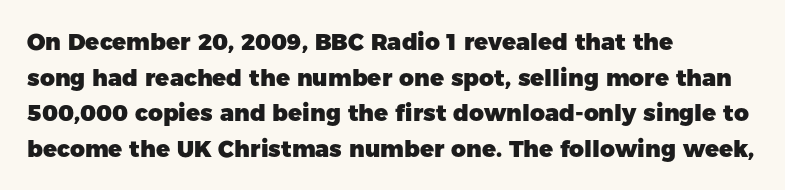
Is the block centered? No — it sits flush against the left margin. A full-strength bold gives these letters their thick strokes. The zone under the glyphs is completely vacant. This sample uses an upright cut, with every glyph sitting square on the baseline. The passage shown has conventional tracking throughout. The line-height multiplier appears to be the usual default.
